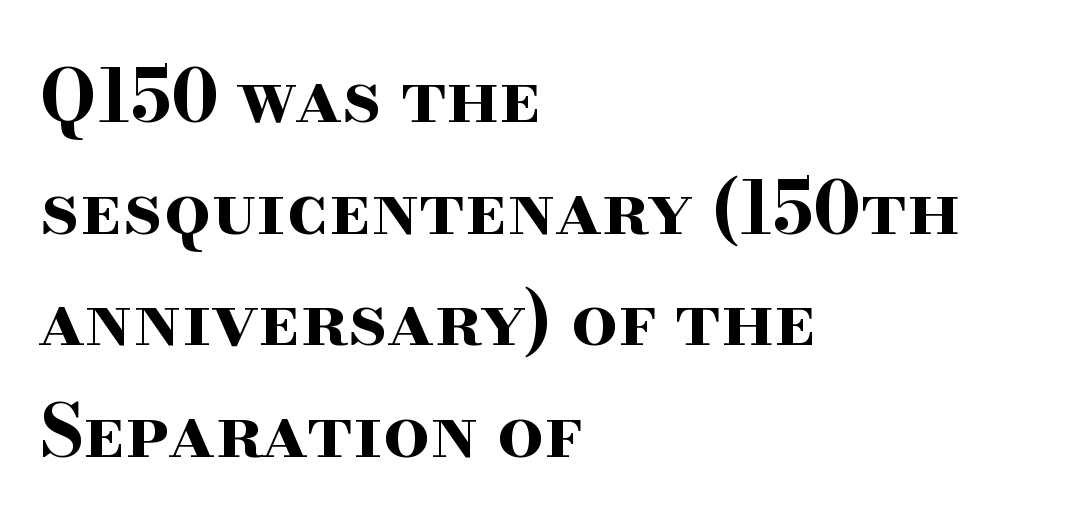
In terms of posture, this sample is upright. Interline gaps are of average width in this sample. The sample has been set heavy, in full bold. The font family rendered here belongs to the serif group. The words here are not underlined.
